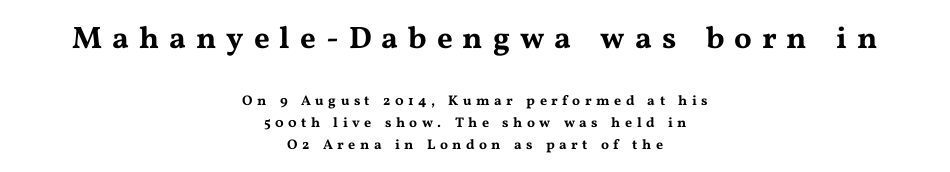
The image shows 31 px wide serif type, upright; set centered, normal line spacing (1.58x), unusually wide letter spacing (+0.32 em), not underlined; the first (top) block is 2.21x larger; medium stroke contrast and a medium x-height.
